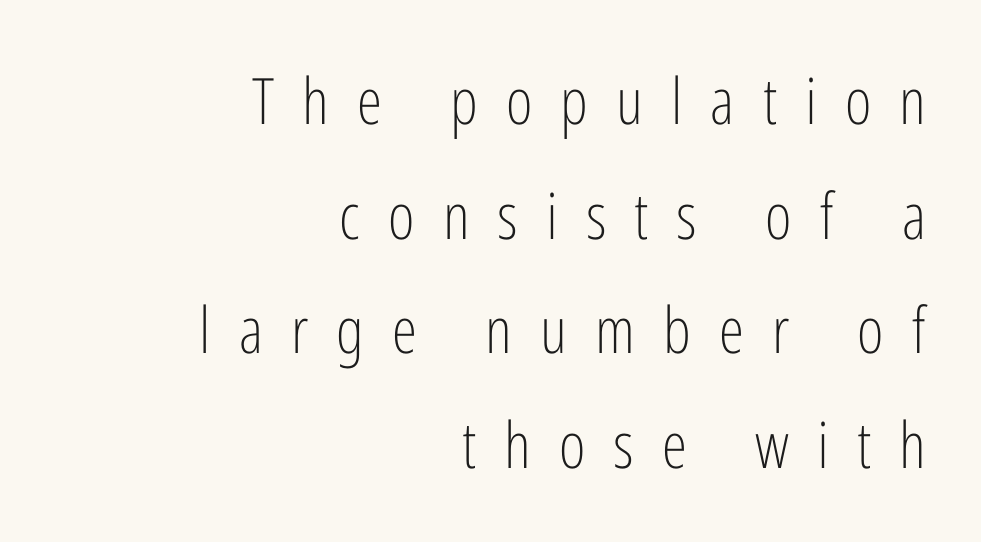
Q: Is the text bold? A: No.
Q: Is the text italic (slanted)? A: No, it is upright.
Q: Is the typeface a serif or a sans-serif typeface? A: Sans-serif.
Q: Is the text underlined? A: No.
Q: How is the paragraph aligned? A: Right-aligned.
Q: Is the spacing between letters normal or unusually wide? A: Unusually wide.
Q: Width (condensed, normal, or wide)? A: Condensed.
Q: Stroke contrast? A: Low.
Q: x-height? A: Medium.
Q: Monospaced? A: No.
